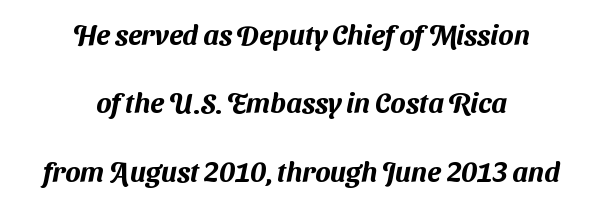
Regarding leading, the lines here are spaced well apart. Tracking value appears to be zero — textbook default spacing. Quick note: underline off. Here the designer chose a conventional face with non-uniform glyph widths. Check where the strokes stop: nothing finishes them off — pure sans.
